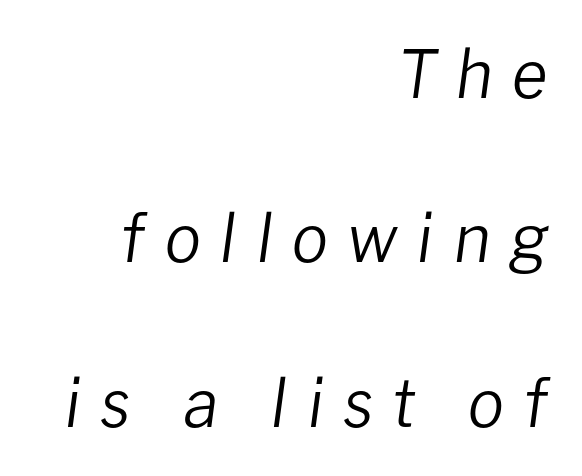
Regarding leading, the lines here are spaced well apart. Style check: oblique. The gaps between neighbouring characters are conspicuously large. The face looks like a standard text weight, possibly lighter. The rendering uses natural spacing where letterforms have individual widths. Just letters on the line, the space beneath them empty.
